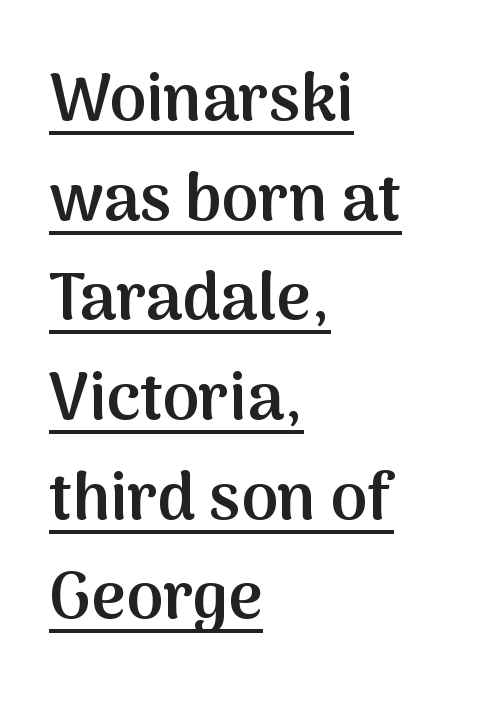
{"serif": "no", "italic": "no", "bold": "semi", "weight": "semibold", "width": "normal", "stroke_contrast": "medium", "x_height": "medium", "monospaced": "no", "underline": "yes", "align": "left", "line_spacing": "normal", "line_spacing_ratio": 1.51, "letter_spacing": "normal", "letter_spacing_em": 0.0, "glyph_px": 66}
